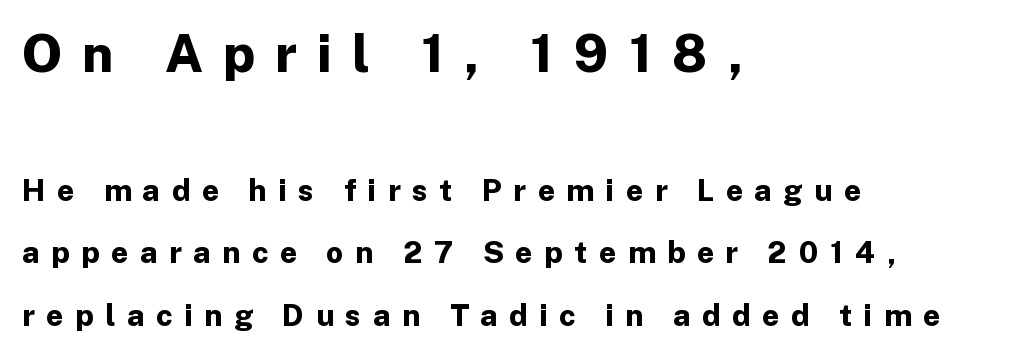
The passage shown is typeset with a sans-serif family. No italicization has been applied; the sample stays upright. Caption: upper text group enlarged, lower text group reduced. The face used here is rendered with a markedly widened letterfit. Each new line begins a long way beneath the previous one.
